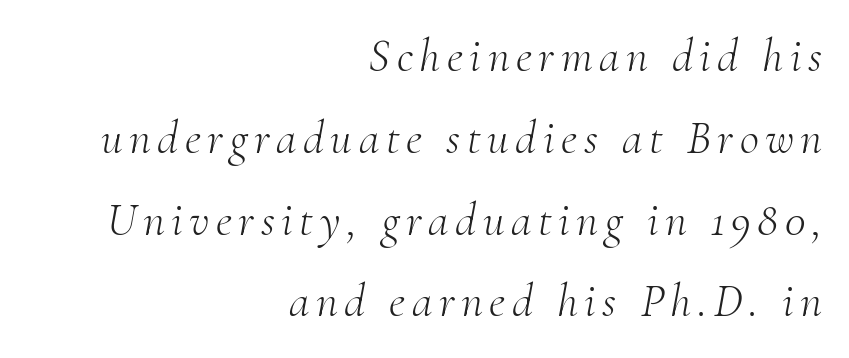
The image shows 47 px light serif type, italic (leaning right); set right-aligned, line spacing 1.74x, not underlined; medium stroke contrast and a small x-height.
